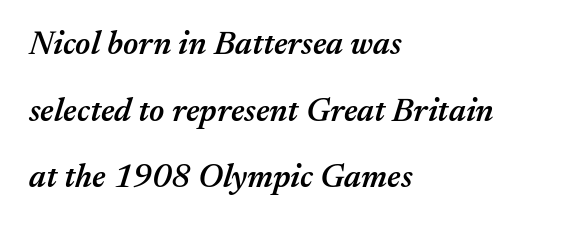
The image shows 33 px semibold type, italic (leaning right); set left-aligned, loose line spacing (2.02x), normal letter spacing, not underlined; medium stroke contrast and a medium x-height.
